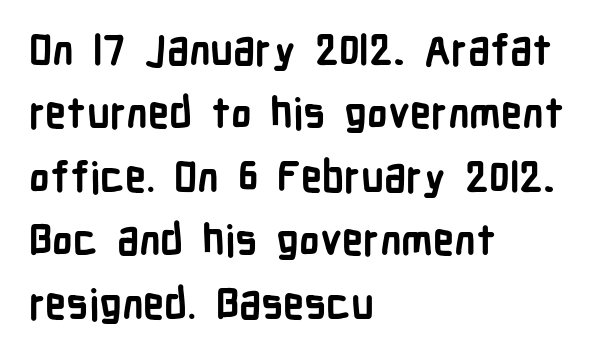
Nope, not italic — everything's standing straight. Plain, unruled lines of type. The passage shown is emphatically bold. If you drew a ruler down the left edge, every line would touch it. Font category for this specimen: sans-serif. A typesetter would call this proportional, since set widths differ per character.
